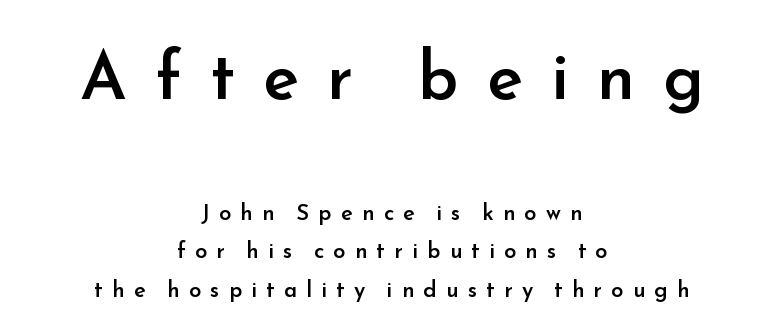
The image shows 67 px semibold sans-serif type, upright; set centered, line spacing 1.74x, unusually wide letter spacing (+0.42 em), not underlined; the first (top) block is 3.05x larger; low stroke contrast and a small x-height.
